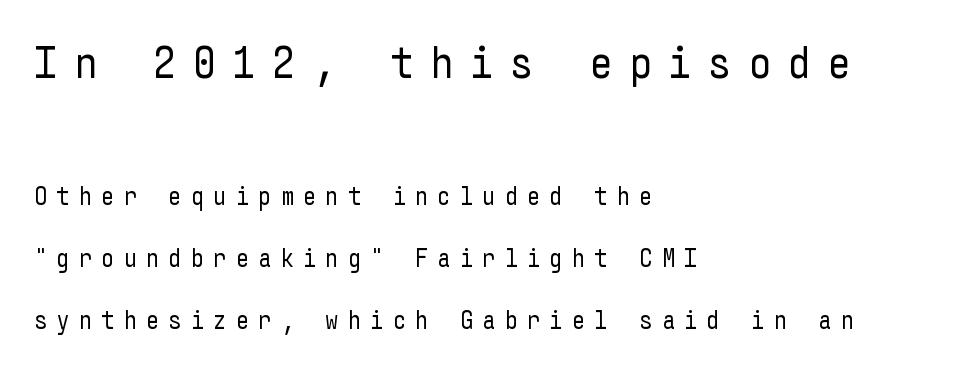
The image shows 46 px regular-weight, condensed sans-serif type, upright; set left-aligned, loose line spacing (2.38x), unusually wide letter spacing (+0.35 em), not underlined; the first (top) block is 1.77x larger; low stroke contrast and a medium x-height.
